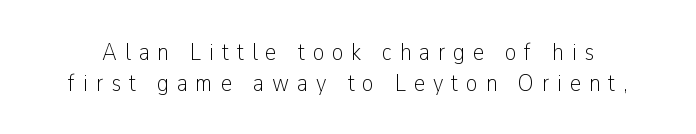
The type is letterspaced generously, with wide tracking. Only glyphs here, with clear space below each row. The lettering stays uniformly vertical, giving the passage a roman look. The strokes carry an ordinary text weight at most.
